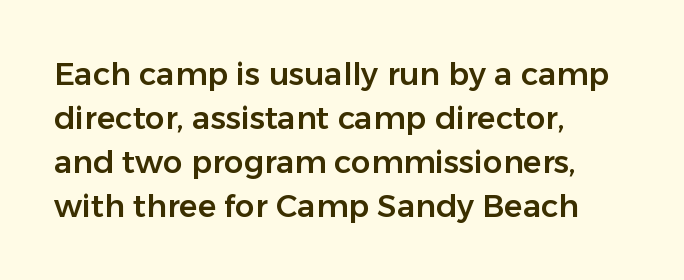
{"serif": "no", "italic": "no", "width": "normal", "stroke_contrast": "low", "x_height": "medium", "monospaced": "no", "underline": "no", "align": "left", "line_spacing": "normal", "line_spacing_ratio": 1.42, "letter_spacing": "normal", "letter_spacing_em": 0.0, "glyph_px": 31}
